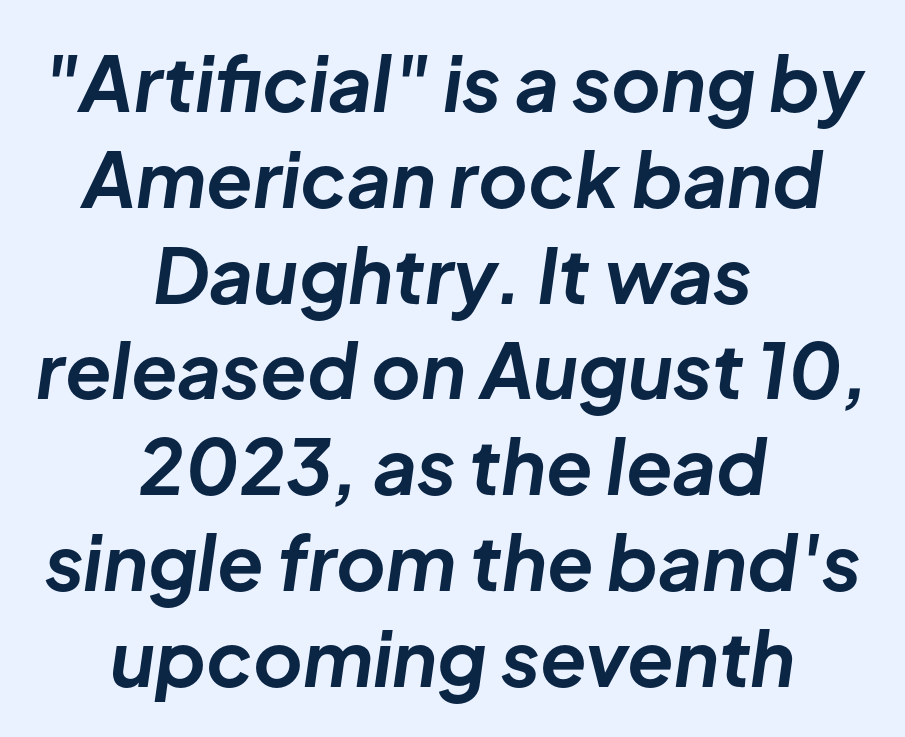
Q: Is the text bold? A: Yes.
Q: Is the text italic (slanted)? A: Yes, it leans right by about 8 degrees.
Q: Is the text underlined? A: No.
Q: How is the paragraph aligned? A: Centered.
Q: Is the spacing between letters normal or unusually wide? A: Normal.
Q: Is the spacing between lines tight, normal or loose? A: Normal.
Q: Width (condensed, normal, or wide)? A: Normal.
Q: Stroke contrast? A: Low.
Q: x-height? A: Medium.
Q: Monospaced? A: No.
